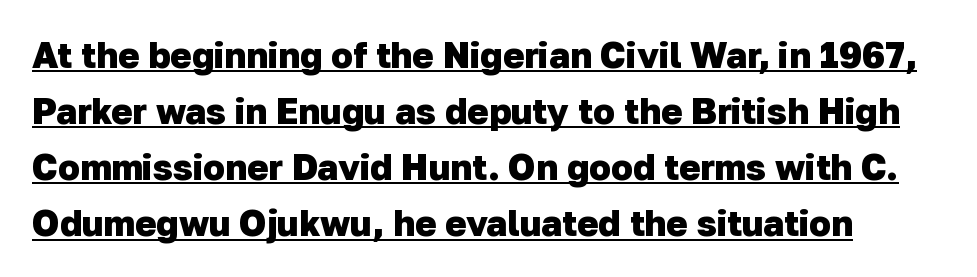
Q: Is the text bold? A: Yes.
Q: Is the typeface a serif or a sans-serif typeface? A: Sans-serif.
Q: Is the text underlined? A: Yes.
Q: How is the paragraph aligned? A: Left-aligned.
Q: Is the spacing between letters normal or unusually wide? A: Normal.
Q: Is the spacing between lines tight, normal or loose? A: Normal.
Q: Width (condensed, normal, or wide)? A: Normal.
Q: Stroke contrast? A: Low.
Q: x-height? A: Medium.
Q: Monospaced? A: No.
